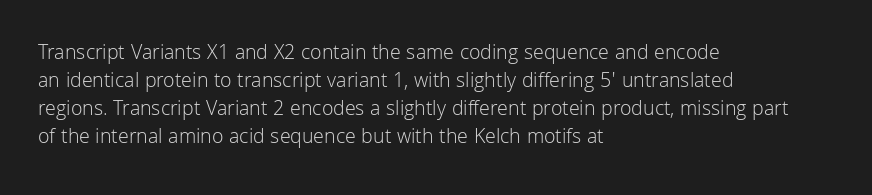
Visually the block forms a straight wall on the left and a jagged coastline on the right. Style check: upright. Bold? No — there's no thickening of the strokes. Notice how descenders clear the ascenders below comfortably — that's standard leading. Each word holds together tightly as a unit, with standard inter-letter gaps.
